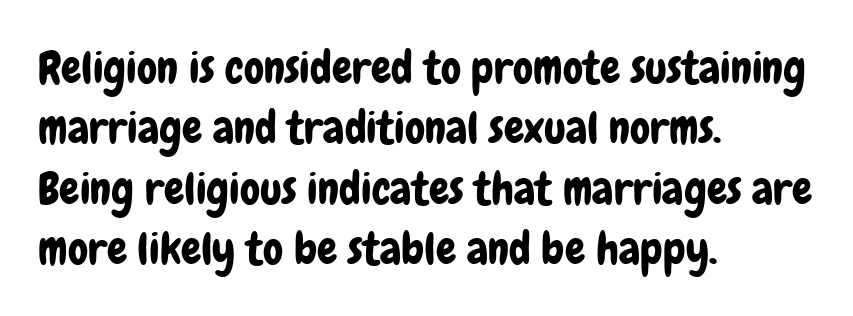
The image shows 45 px condensed sans-serif type, upright; set left-aligned, normal line spacing (1.34x), normal letter spacing, not underlined; low stroke contrast and a medium x-height.
